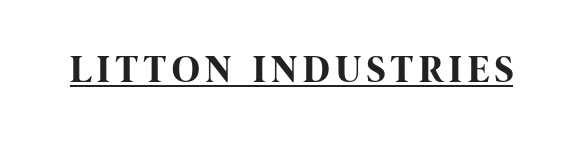
{"serif": "no", "italic": "no", "bold": "yes", "weight": "bold", "width": "condensed", "stroke_contrast": "high", "x_height": "large", "monospaced": "no", "underline": "yes", "glyph_px": 38}
